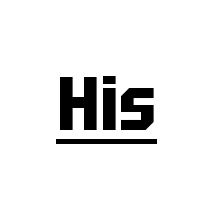
Q: Is the text bold? A: Yes.
Q: Is the text italic (slanted)? A: No, it is upright.
Q: Is the typeface a serif or a sans-serif typeface? A: Sans-serif.
Q: Is the text underlined? A: Yes.
Q: Is the spacing between letters normal or unusually wide? A: Normal.
Q: Width (condensed, normal, or wide)? A: Condensed.
Q: Stroke contrast? A: Low.
Q: x-height? A: Large.
Q: Monospaced? A: No.
